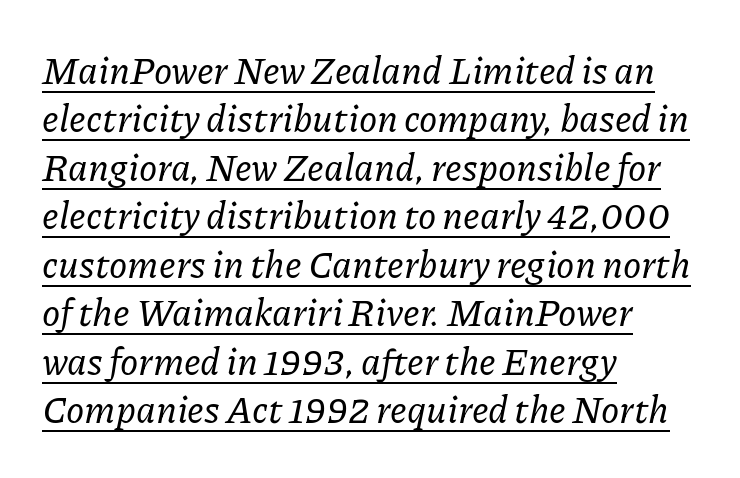
{"serif": "yes", "italic": "yes", "lean": "right", "slant_degrees": 11, "width": "normal", "stroke_contrast": "low", "x_height": "medium", "monospaced": "no", "underline": "yes", "align": "left", "line_spacing": "normal", "line_spacing_ratio": 1.31, "letter_spacing": "normal", "letter_spacing_em": 0.0, "glyph_px": 37}
